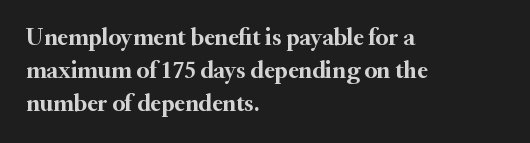
Q: Is the text bold? A: Yes.
Q: Is the text italic (slanted)? A: No, it is upright.
Q: Is the text underlined? A: No.
Q: How is the paragraph aligned? A: Left-aligned.
Q: Is the spacing between letters normal or unusually wide? A: Normal.
Q: Is the spacing between lines tight, normal or loose? A: Normal.
